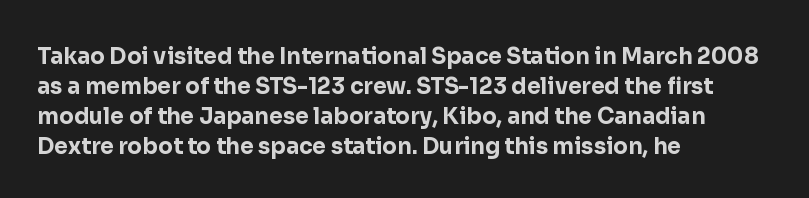
Italic: no, the glyphs are upright roman. Standard letterfit; no display-style spreading of the glyphs. Glance below the letters and you will spot only blank space. Its strokes are broad and dark, the hallmark of bold type.
